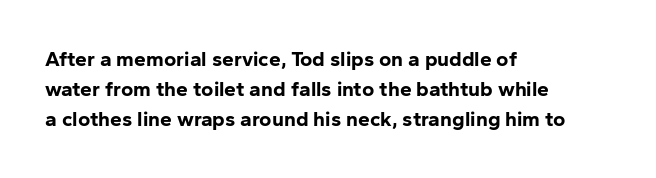
Emphasis by weight is at full strength: bold. Compared with typical body copy, the letter spacing here is the same. The passage shown is not underscored anywhere. Each new line begins a customary step beneath the previous one.
